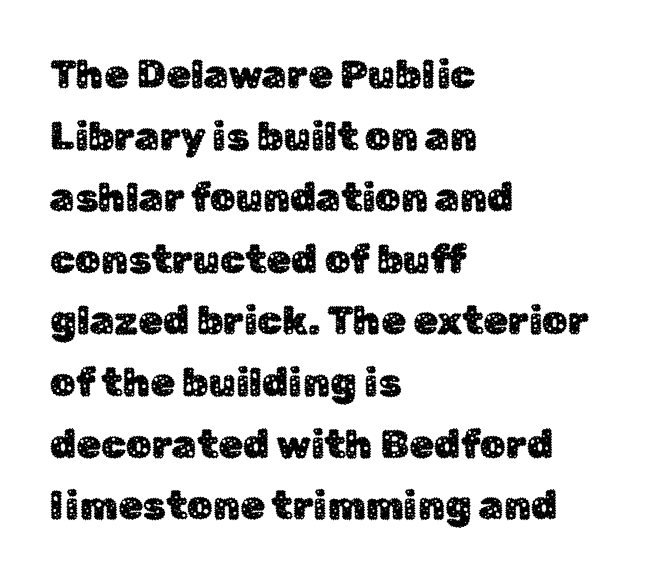
Q: Is the text italic (slanted)? A: No, it is upright.
Q: Is the typeface a serif or a sans-serif typeface? A: Sans-serif.
Q: Is the text underlined? A: No.
Q: How is the paragraph aligned? A: Left-aligned.
Q: Is the spacing between letters normal or unusually wide? A: Normal.
Q: Is the spacing between lines tight, normal or loose? A: Normal.
Q: Width (condensed, normal, or wide)? A: Normal.
Q: Stroke contrast? A: Low.
Q: x-height? A: Medium.
Q: Monospaced? A: No.
